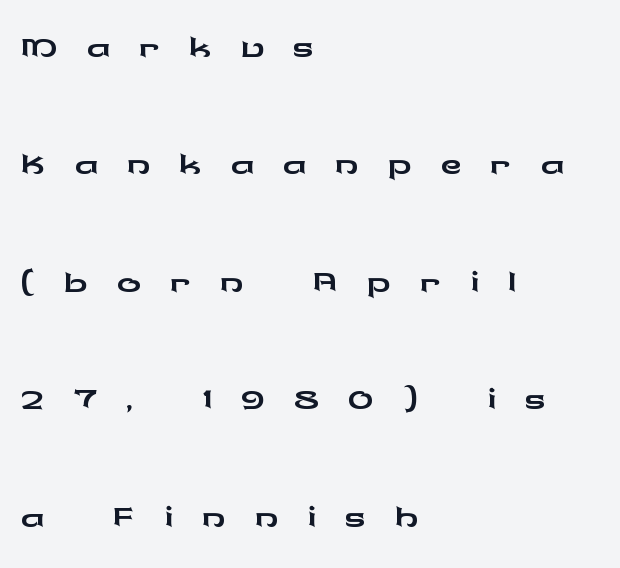
Here the glyphs are tracked loosely, breaking word shapes into spaced letters. Is this a fixed-width face? No — the glyphs have proportional, varying widths. Just letters on the line, the space beneath them empty. Caption: multi-line text, flush left, ragged right.
